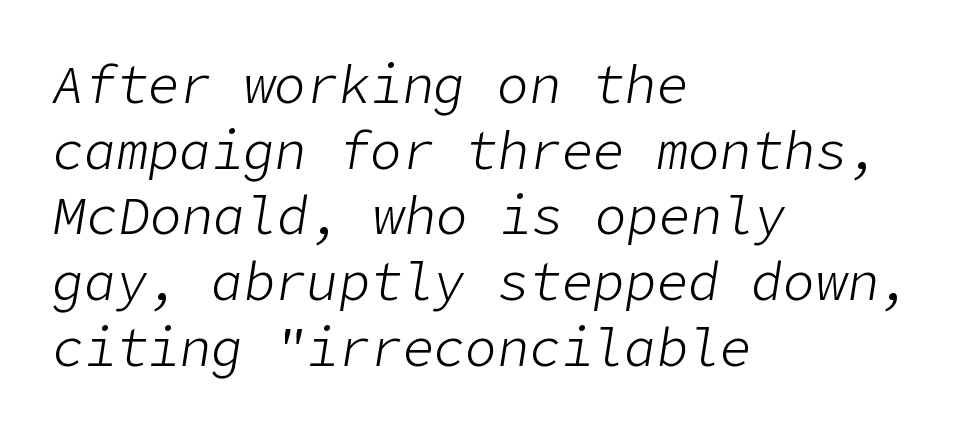
{"italic": "yes", "lean": "right", "slant_degrees": 9, "bold": "no", "weight": "light", "width": "normal", "stroke_contrast": "low", "x_height": "medium", "underline": "no", "align": "left", "line_spacing_ratio": 1.24, "letter_spacing": "normal", "letter_spacing_em": 0.0, "glyph_px": 53}
